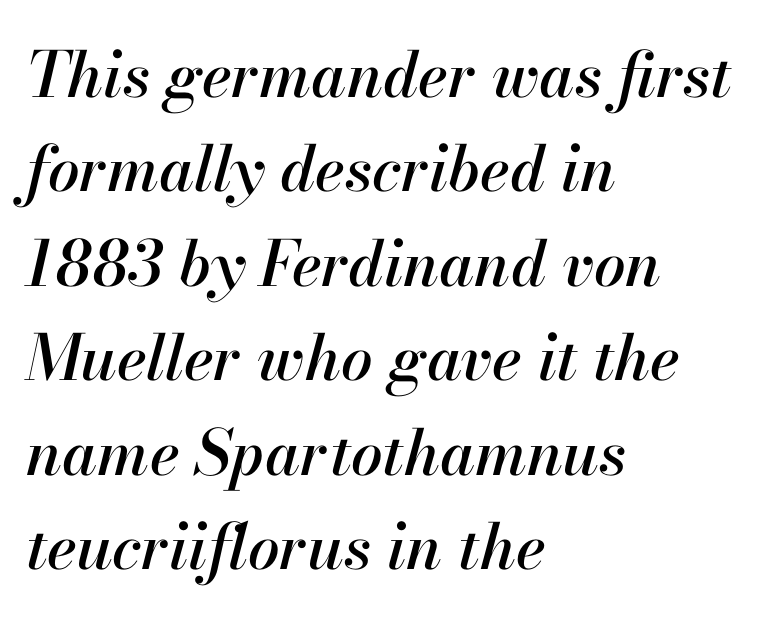
{"italic": "yes", "lean": "right", "slant_degrees": 13, "width": "normal", "stroke_contrast": "high", "x_height": "small", "monospaced": "no", "underline": "no", "align": "left", "line_spacing": "normal", "line_spacing_ratio": 1.5, "letter_spacing": "normal", "letter_spacing_em": 0.0, "glyph_px": 63}
